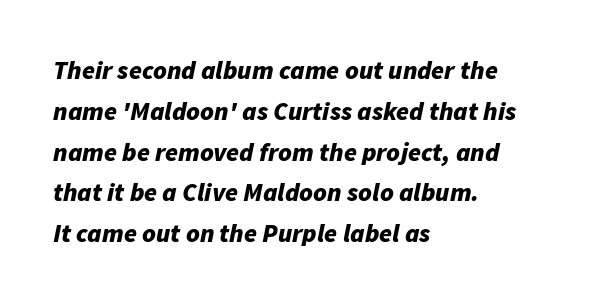
The image shows 26 px bold type, italic (leaning right); set left-aligned, normal line spacing (1.57x), normal letter spacing, not underlined.
